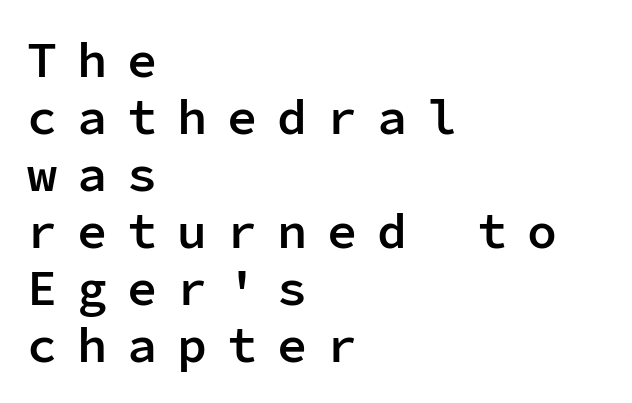
{"serif": "no", "italic": "no", "bold": "semi", "weight": "semibold", "width": "normal", "stroke_contrast": "low", "x_height": "medium", "monospaced": "yes", "underline": "no", "align": "left", "line_spacing": "tight", "line_spacing_ratio": 1.14, "letter_spacing": "wide", "letter_spacing_em": 0.4, "glyph_px": 50}
